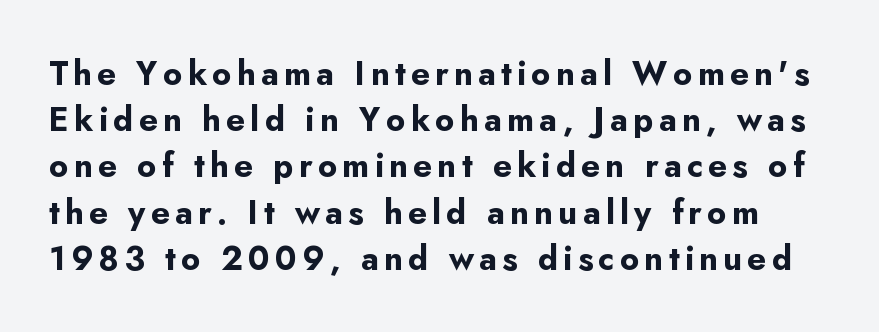
The image shows 33 px bold sans-serif type, upright; set normal line spacing (1.4x), not underlined; low stroke contrast and a small x-height.
